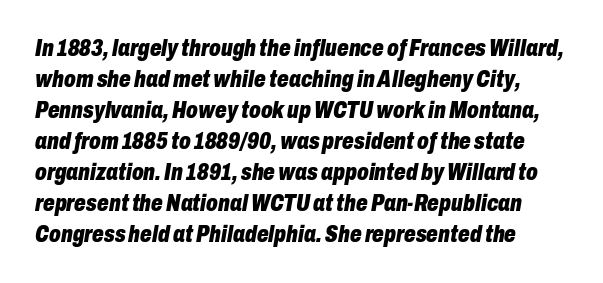
Anything drawn beneath the words? Only blank space. The whole block is typeset with a tilt. On the weight axis this lands at bold, roughly 700. Notice how descenders clear the ascenders below comfortably — that's standard leading. What stands out about the letter spacing? Nothing — it is the standard amount.
